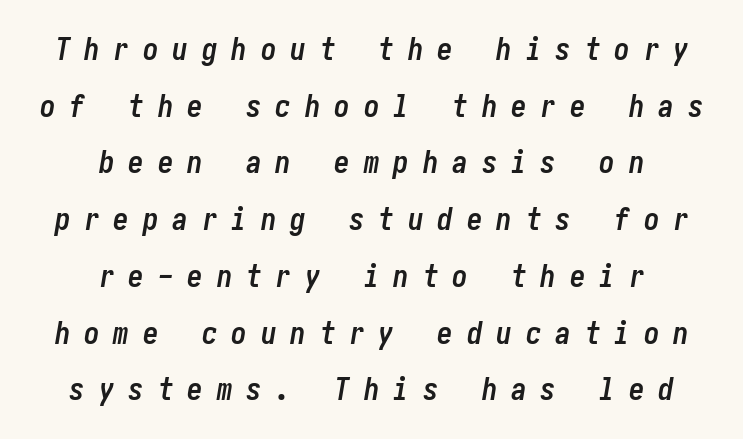
Chunky letters — that's bold for sure. Caption: multi-line text, centered on the measure. The line texture is sparse and dotted thanks to wide tracking. Compared with ordinary roman type, these characters are visibly tilted.
